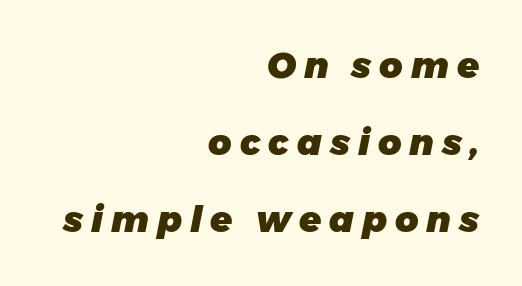
Q: Is the text bold? A: Yes.
Q: Is the text italic (slanted)? A: Yes, it leans right by about 11 degrees.
Q: Is the text underlined? A: No.
Q: How is the paragraph aligned? A: Right-aligned.
Q: Is the spacing between letters normal or unusually wide? A: Unusually wide.
Q: Is the spacing between lines tight, normal or loose? A: Loose.
Q: Width (condensed, normal, or wide)? A: Normal.
Q: Stroke contrast? A: Low.
Q: x-height? A: Medium.
Q: Monospaced? A: No.
